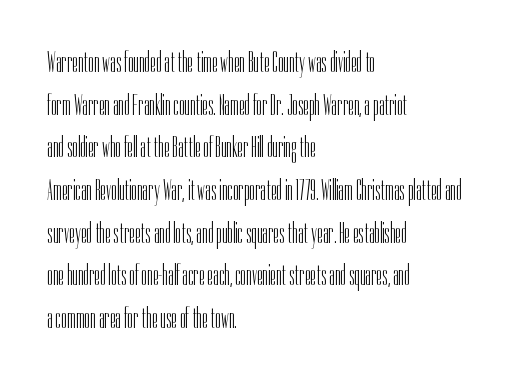
Q: Is the text bold? A: No.
Q: Is the text italic (slanted)? A: No, it is upright.
Q: Is the typeface a serif or a sans-serif typeface? A: Sans-serif.
Q: Is the text underlined? A: No.
Q: How is the paragraph aligned? A: Left-aligned.
Q: Is the spacing between letters normal or unusually wide? A: Normal.
Q: Is the spacing between lines tight, normal or loose? A: Normal.
Q: Width (condensed, normal, or wide)? A: Condensed.
Q: Stroke contrast? A: Low.
Q: x-height? A: Medium.
Q: Monospaced? A: No.
